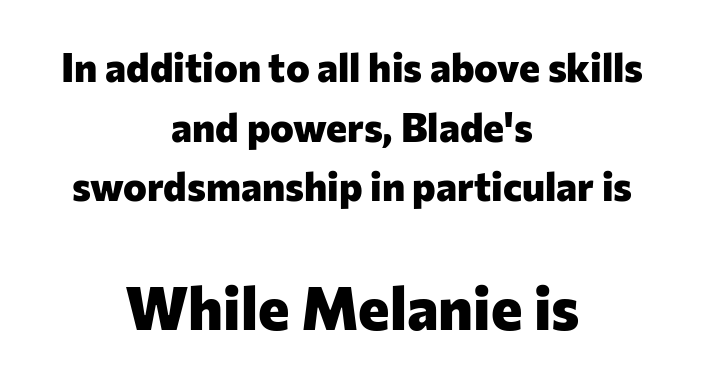
The image shows 60 px heavy sans-serif type, upright; set centered, normal line spacing (1.49x), normal letter spacing, not underlined; the second (bottom) block is 1.5x larger; low stroke contrast and a medium x-height.
